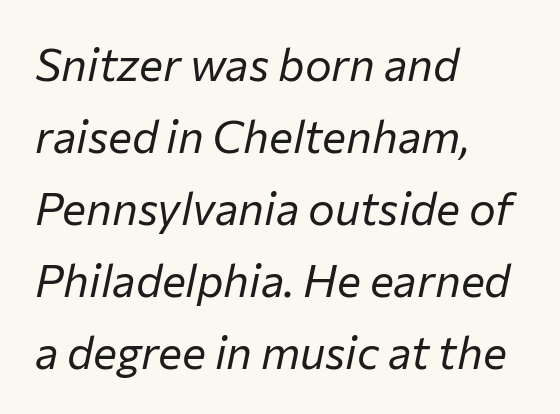
{"italic": "yes", "lean": "right", "slant_degrees": 12, "bold": "no", "weight": "regular", "width": "normal", "stroke_contrast": "low", "x_height": "medium", "monospaced": "no", "underline": "no", "align": "left", "line_spacing": "normal", "line_spacing_ratio": 1.6, "letter_spacing": "normal", "letter_spacing_em": 0.0, "glyph_px": 45}
